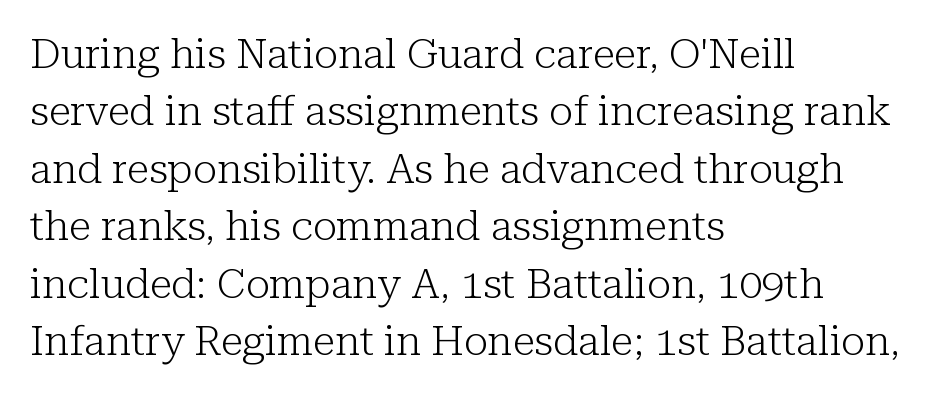
The image shows 41 px light serif type, upright; set left-aligned, normal line spacing (1.4x), normal letter spacing, not underlined; low stroke contrast and a medium x-height.
